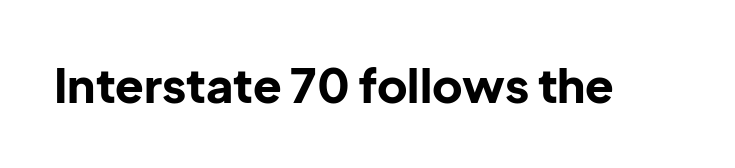
The letters advance in unequal steps, a hallmark of proportional type. The line texture is even and compact thanks to regular tracking. Look at the stroke-to-counter ratio: heavy, a bold. Classification — sans serif.
